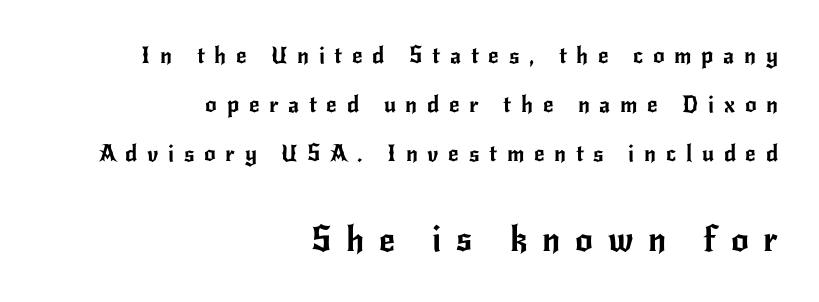
The image shows 35 px sans-serif type, upright; set right-aligned, loose line spacing (2.14x), unusually wide letter spacing (+0.42 em), not underlined; the second (bottom) block is 1.52x larger; low stroke contrast and a small x-height.
